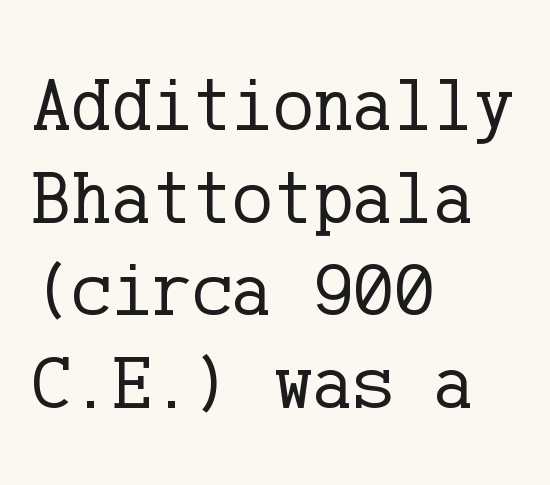
{"serif": "yes", "italic": "no", "bold": "no", "weight": "regular", "width": "normal", "stroke_contrast": "low", "x_height": "medium", "underline": "no", "align": "left", "line_spacing_ratio": 1.22, "letter_spacing": "normal", "letter_spacing_em": 0.0, "glyph_px": 76}
